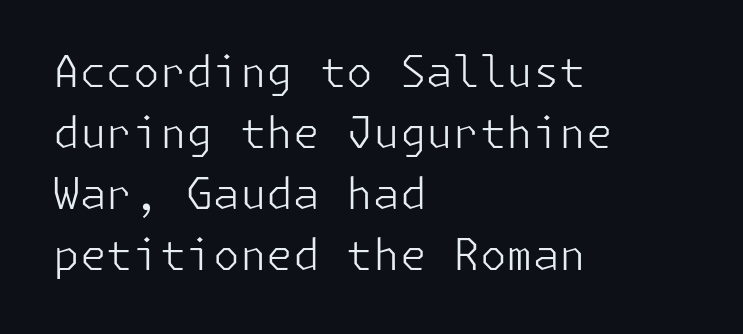
Caption: face not bold, strokes unweighted. Ascenders rise straight up at ninety degrees. Regarding leading, the lines here are spaced in the standard way. Every row of glyphs begins at an identical x-position on the left. Is this a sans? Yes — the strokes have no serifs. The glyphs are unaccompanied by any horizontal stroke below them.
